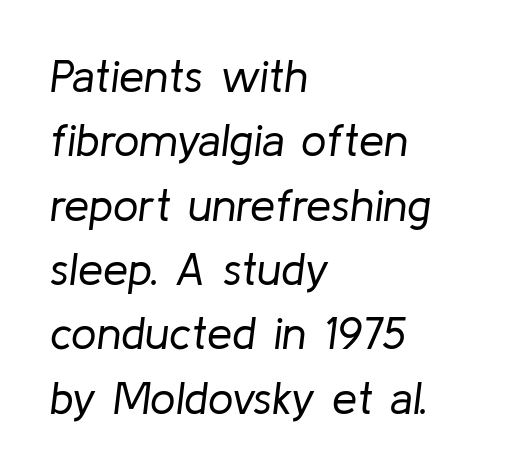
Q: Is the text bold? A: No.
Q: Is the text italic (slanted)? A: Yes, it leans right by about 8 degrees.
Q: Is the text underlined? A: No.
Q: How is the paragraph aligned? A: Left-aligned.
Q: Is the spacing between letters normal or unusually wide? A: Normal.
Q: Is the spacing between lines tight, normal or loose? A: Normal.
Q: Width (condensed, normal, or wide)? A: Normal.
Q: Stroke contrast? A: Low.
Q: x-height? A: Medium.
Q: Monospaced? A: No.
